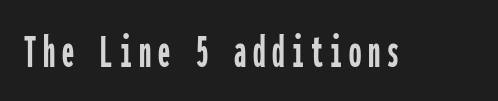
Check the space under the baseline: it is left empty. Spacing verdict: monospaced, one width for all characters. Are there feet on the stems? There aren't — it's a sans. Posture: straight, roman, zero tilt.
